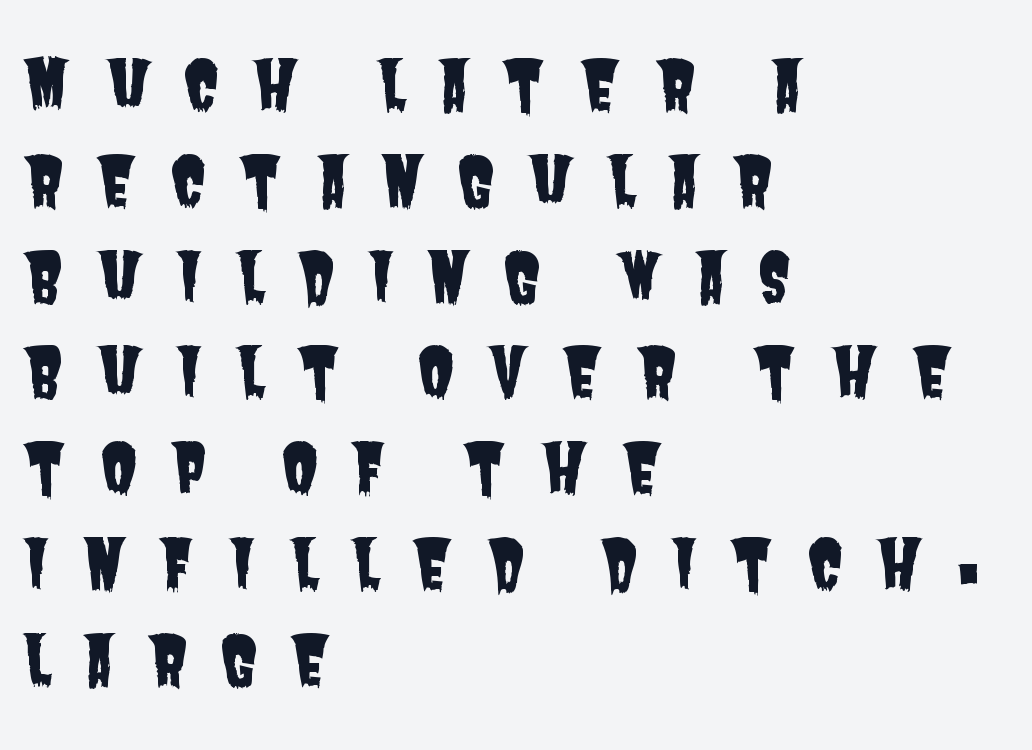
Q: Is the typeface a serif or a sans-serif typeface? A: Sans-serif.
Q: Is the text underlined? A: No.
Q: How is the paragraph aligned? A: Left-aligned.
Q: Is the spacing between letters normal or unusually wide? A: Unusually wide.
Q: Is the spacing between lines tight, normal or loose? A: Normal.
Q: Width (condensed, normal, or wide)? A: Condensed.
Q: Stroke contrast? A: Low.
Q: x-height? A: Large.
Q: Monospaced? A: No.
